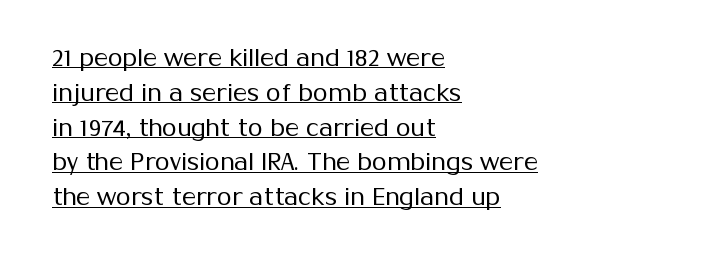
Students, observe the line beneath the letters — that is underlining. Counters stay open thanks to moderate or lighter strokes. The horizontal fit of the characters is conventional and even. Horizontally, the lines are justified to the leading edge only. Is there much room between lines? A standard amount, neither cramped nor airy. The font's upright variant was chosen for this text.
